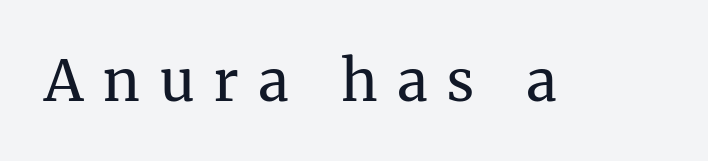
This rendering widens character spacing well past its baseline value. Nothing heavy about these letters — not bold at all. Posture: upright roman. Nobody drew a line under any word here. Yep, those are serifs on the letters.
